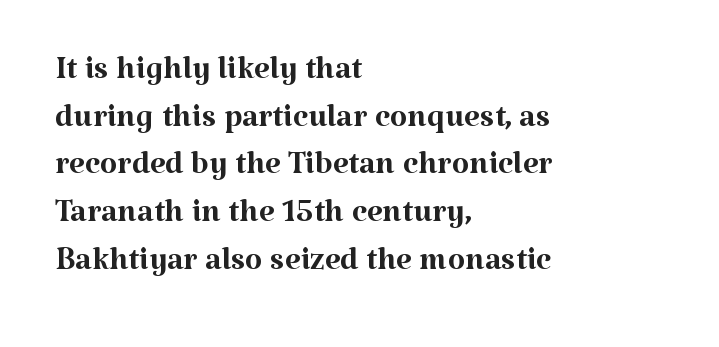
{"serif": "yes", "italic": "no", "bold": "no", "weight": "regular", "width": "normal", "stroke_contrast": "medium", "x_height": "medium", "monospaced": "no", "underline": "no", "align": "left", "line_spacing": "tight", "line_spacing_ratio": 1.06, "letter_spacing": "normal", "letter_spacing_em": 0.0, "glyph_px": 45}
